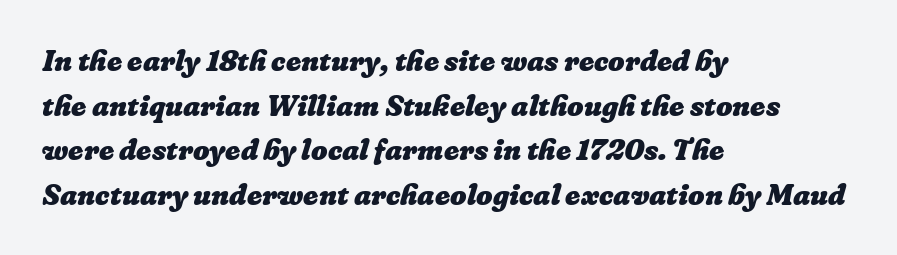
{"bold": "yes", "weight": "heavy", "width": "normal", "stroke_contrast": "low", "x_height": "medium", "monospaced": "no", "underline": "no", "align": "left", "line_spacing": "normal", "line_spacing_ratio": 1.54, "letter_spacing": "normal", "letter_spacing_em": 0.0, "glyph_px": 29}
